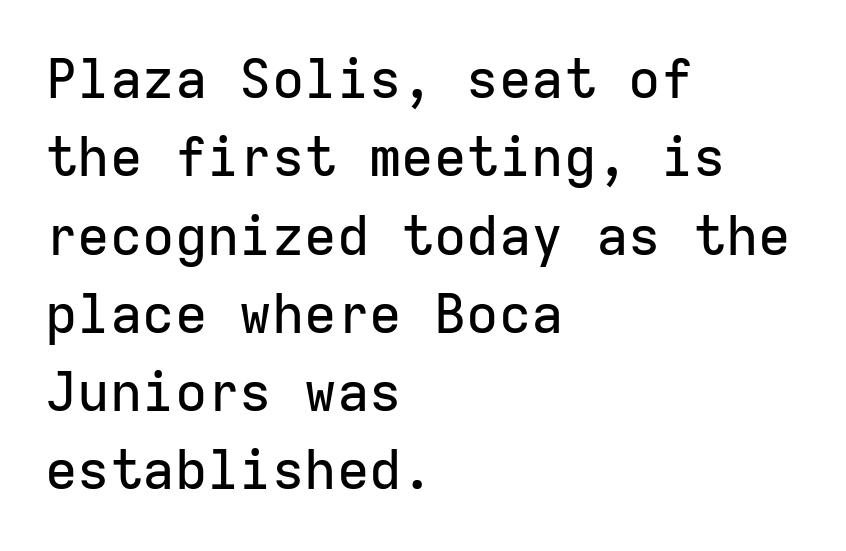
Think of a typewriter: that constant character pitch is what you see here. The axis of the letterforms is exactly vertical. The rag falls on the right side of this text block. The lines sit at an ordinary, default distance from one another. Look at the bottom of the vertical strokes: they stop flat, with no serifs. Decoration check: the copy has no underline.
